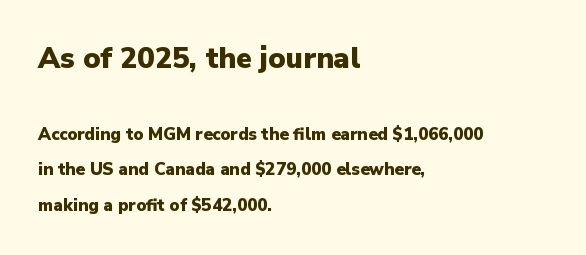
Q: Is the text bold? A: Yes.
Q: Is the text italic (slanted)? A: No, it is upright.
Q: Is the typeface a serif or a sans-serif typeface? A: Sans-serif.
Q: Is the text underlined? A: No.
Q: How is the paragraph aligned? A: Left-aligned.
Q: Is the spacing between letters normal or unusually wide? A: Normal.
Q: Is the spacing between lines tight, normal or loose? A: Loose.
Q: Which block of text is set in a larger size, the first (top) or the second (bottom)? A: The first (top) one.
Q: Width (condensed, normal, or wide)? A: Normal.
Q: Stroke contrast? A: Low.
Q: x-height? A: Medium.
Q: Monospaced? A: No.
